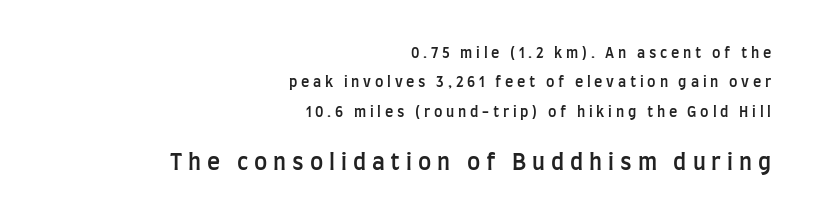
Q: Is the text bold? A: Semi-bold.
Q: Is the text italic (slanted)? A: No, it is upright.
Q: Is the text underlined? A: No.
Q: How is the paragraph aligned? A: Right-aligned.
Q: Is the spacing between letters normal or unusually wide? A: Unusually wide.
Q: Is the spacing between lines tight, normal or loose? A: Loose.
Q: Which block of text is set in a larger size, the first (top) or the second (bottom)? A: The second (bottom) one.
